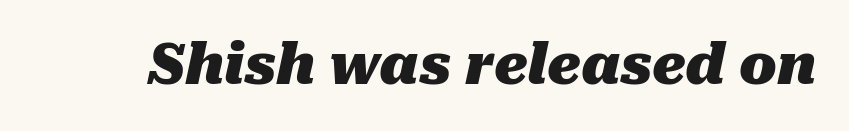
The image shows 55 px heavy type, italic (leaning right); set normal letter spacing, not underlined; medium stroke contrast and a medium x-height.
